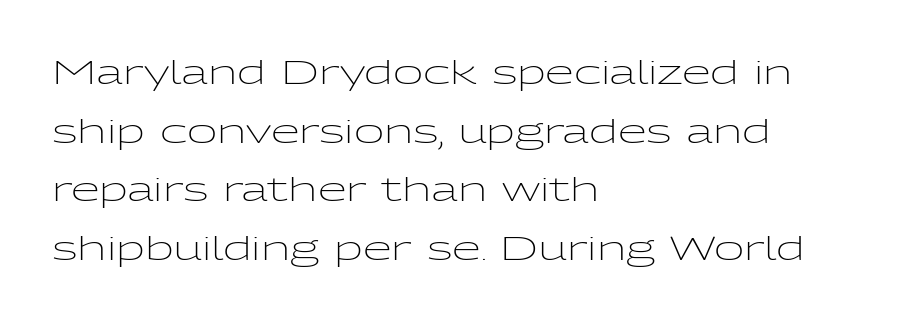
Q: Is the text bold? A: No.
Q: Is the text italic (slanted)? A: No, it is upright.
Q: Is the typeface a serif or a sans-serif typeface? A: Sans-serif.
Q: Is the text underlined? A: No.
Q: How is the paragraph aligned? A: Left-aligned.
Q: Is the spacing between letters normal or unusually wide? A: Normal.
Q: Width (condensed, normal, or wide)? A: Wide.
Q: Stroke contrast? A: Low.
Q: x-height? A: Medium.
Q: Monospaced? A: No.
